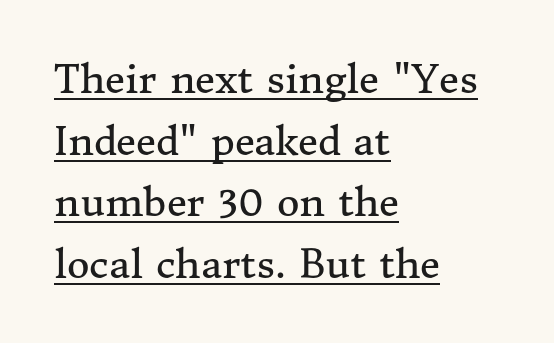
{"serif": "yes", "italic": "no", "bold": "no", "weight": "regular", "width": "normal", "stroke_contrast": "medium", "x_height": "medium", "monospaced": "no", "underline": "yes", "align": "left", "line_spacing": "normal", "line_spacing_ratio": 1.58, "letter_spacing": "normal", "letter_spacing_em": 0.0, "glyph_px": 39}
